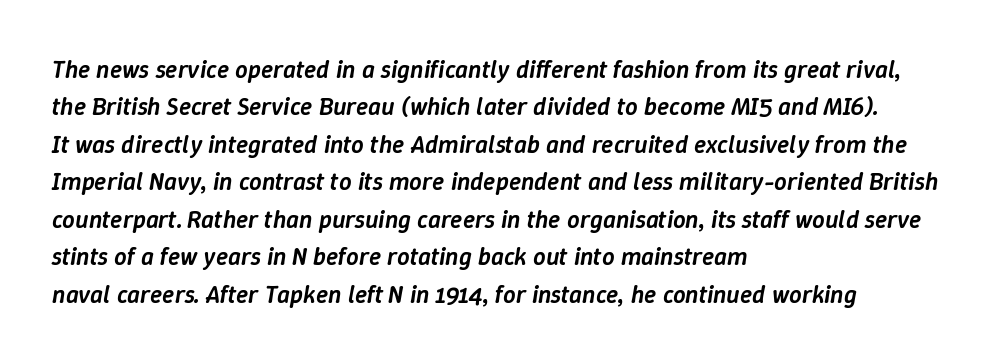
{"italic": "yes", "lean": "right", "slant_degrees": 9, "bold": "semi", "underline": "no", "align": "left", "line_spacing": "normal", "line_spacing_ratio": 1.5, "letter_spacing": "normal", "letter_spacing_em": 0.0, "glyph_px": 25}
